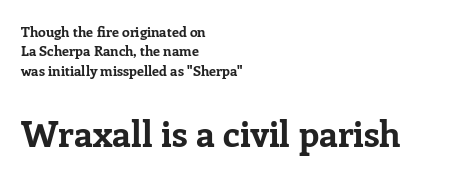
Whoever set this made the second block the dominant, larger element. The axis of the letterforms is exactly vertical. The passage shown is typed in a proportional face where columns would drift. Look at the stroke-to-counter ratio: heavy, a bold. Short note: letters normally spaced.
